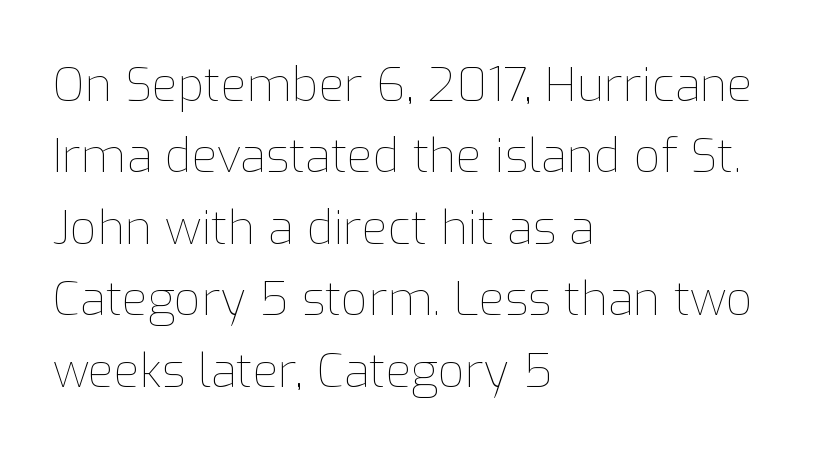
The image shows 47 px thin type, upright; set left-aligned, normal line spacing (1.52x), normal letter spacing, not underlined; low stroke contrast and a medium x-height.
